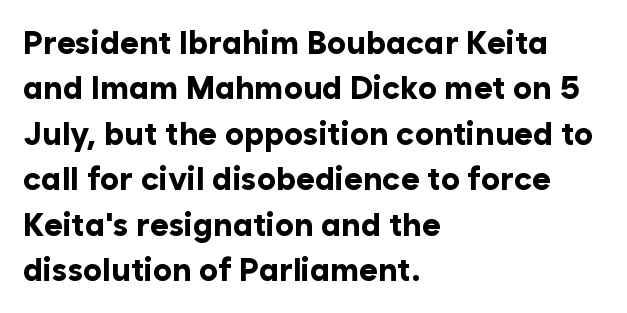
Q: Is the text bold? A: Yes.
Q: Is the text italic (slanted)? A: No, it is upright.
Q: Is the typeface a serif or a sans-serif typeface? A: Sans-serif.
Q: Is the text underlined? A: No.
Q: How is the paragraph aligned? A: Left-aligned.
Q: Is the spacing between letters normal or unusually wide? A: Normal.
Q: Is the spacing between lines tight, normal or loose? A: Normal.
Q: Width (condensed, normal, or wide)? A: Normal.
Q: Stroke contrast? A: Low.
Q: x-height? A: Medium.
Q: Monospaced? A: No.
